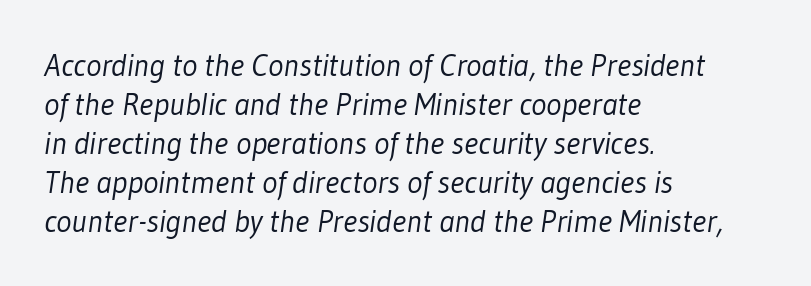
The image shows 32 px light, condensed sans-serif type; set left-aligned, line spacing 1.22x, normal letter spacing, not underlined; low stroke contrast and a medium x-height.
